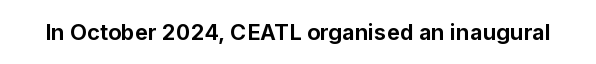
{"italic": "no", "bold": "yes", "underline": "no", "letter_spacing": "normal", "letter_spacing_em": 0.0, "glyph_px": 22}
